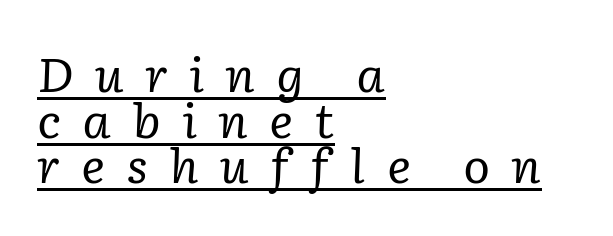
The typesetter has applied underlining to the passage shown. Italic? Definitely — the glyphs are oblique. Look at the tracking — it's clearly loosened, letters drifting apart. Is the block centered? No — it sits flush against the left margin. This is not heavy type; no bold has been used. A typesetter would call this proportional, since set widths differ per character.
